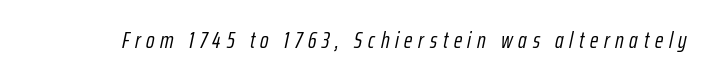
The image shows 23 px text type, italic (leaning right); set unusually wide letter spacing (+0.25 em), not underlined.
